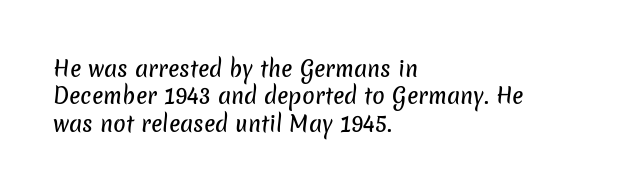
{"underline": "no", "align": "left", "line_spacing": "normal", "line_spacing_ratio": 1.3, "letter_spacing": "normal", "letter_spacing_em": 0.0, "glyph_px": 21}
